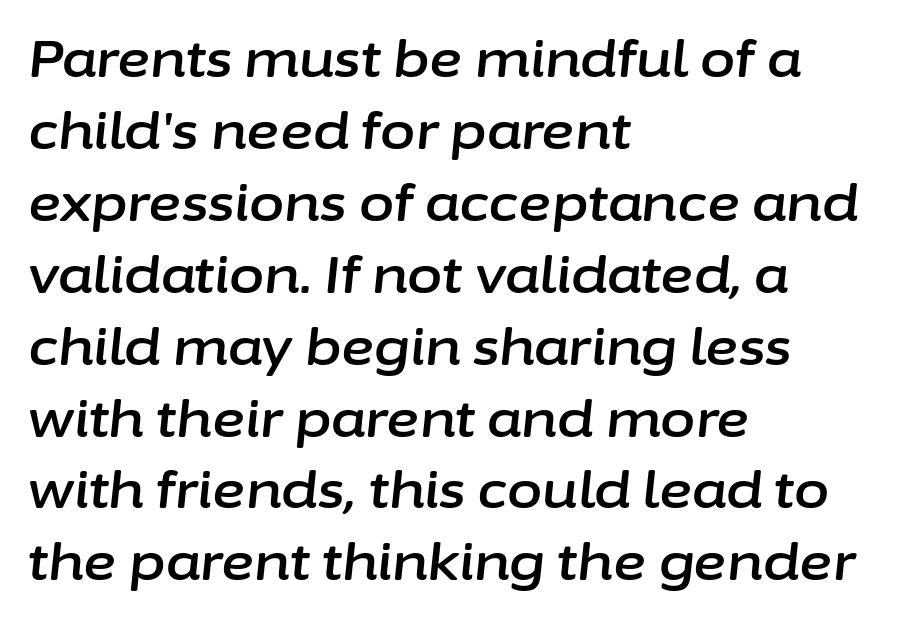
Inter-character spacing is left at the font's built-in metrics. You could not count columns in this text — the font is proportionally spaced. Teacher's note: observe the even left margin — that is flush-left alignment. Each new line begins a customary step beneath the previous one. Just letters on the line, the space beneath them empty.
